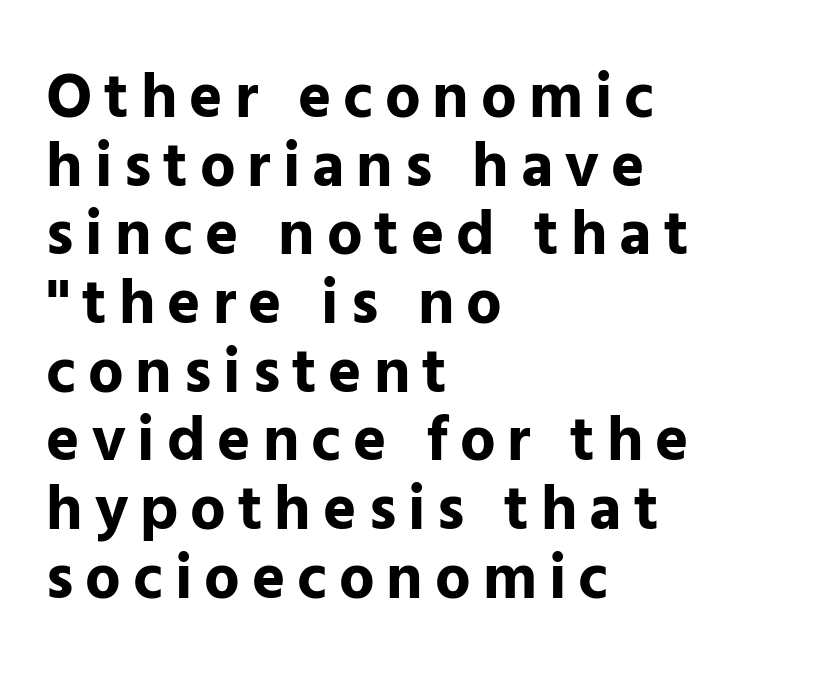
Think of a printed novel: that variable character pitch is what you see here. The passage is arranged the way most books set body copy — flush left. Ascenders rise straight up at ninety degrees. Check the space under the baseline: it is left empty. The font family rendered here belongs to the sans-serif group.
